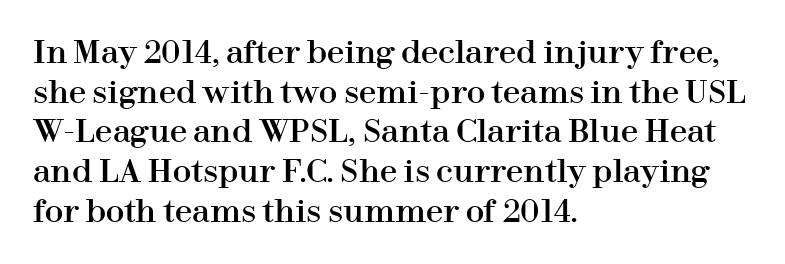
The passage shown is not underscored anywhere. The designer left line spacing at the default. The tracking reads as untouched default to a designer's eye. Letterform terminals end in serifs throughout the passage.
